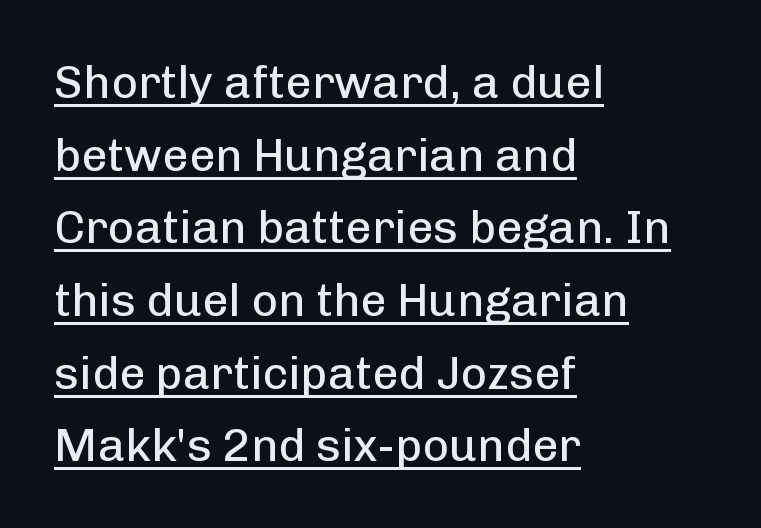
{"serif": "no", "italic": "no", "bold": "no", "weight": "regular", "width": "normal", "stroke_contrast": "low", "x_height": "medium", "monospaced": "no", "underline": "yes", "align": "left", "line_spacing": "normal", "line_spacing_ratio": 1.58, "letter_spacing": "normal", "letter_spacing_em": 0.0, "glyph_px": 46}
